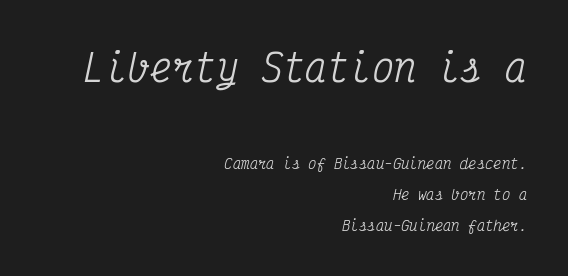
Rows of type keep a wide berth in the vertical direction. Scale decreases going downward across the two blocks. Compared with a flush-left layout, this one pins lines to the opposite, right side. The words here are not underlined. Every character here occupies the same horizontal width, giving the sample a typewriter-like rhythm. What kind of face is this? One with serifs.
